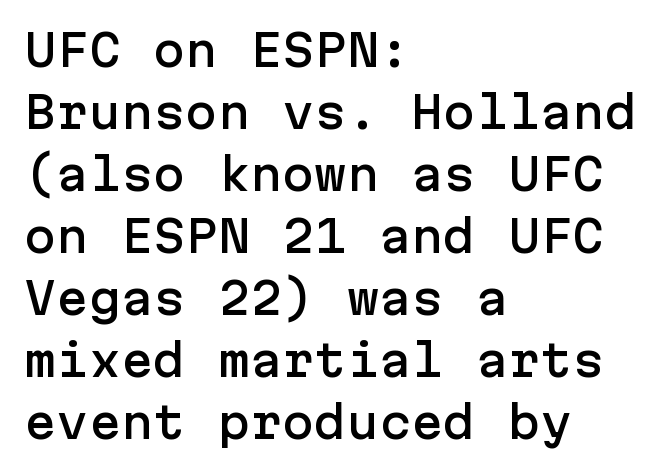
Nope, no serifs anywhere on these letters. Observe the ordinary spacing: letters are neighbours, not strangers. The zone under the glyphs is completely vacant. Horizontal alignment here is leftward, the default for most running prose. Normally led — the rows are evenly, conventionally spaced.
